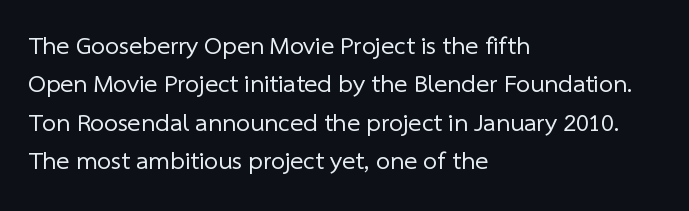
The image shows 25 px text type; set left-aligned, normal line spacing (1.54x), normal letter spacing, not underlined.
